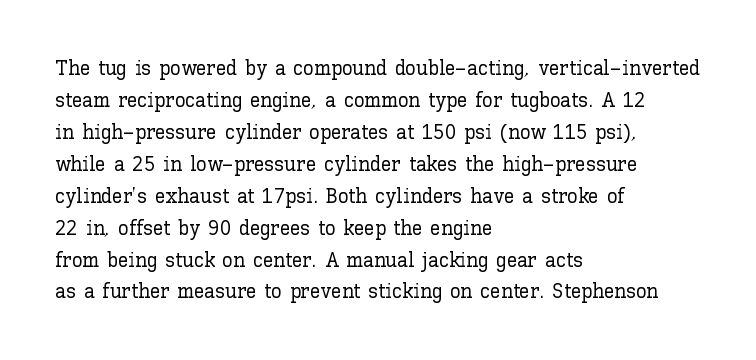
{"italic": "no", "underline": "no", "align": "left", "line_spacing": "normal", "line_spacing_ratio": 1.52, "letter_spacing": "normal", "letter_spacing_em": 0.0, "glyph_px": 21}
